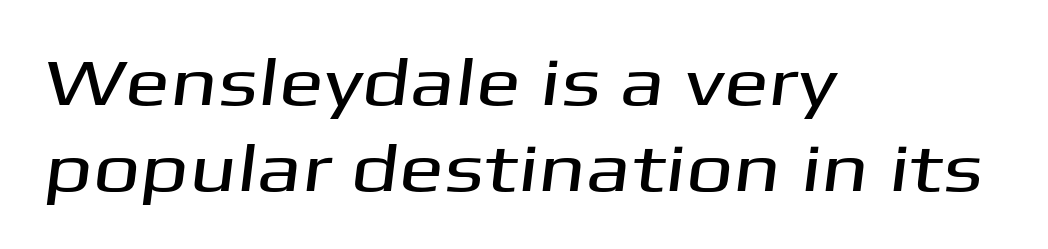
The image shows 67 px wide sans-serif type; set left-aligned, normal line spacing (1.29x), normal letter spacing, not underlined; medium stroke contrast and a medium x-height.
